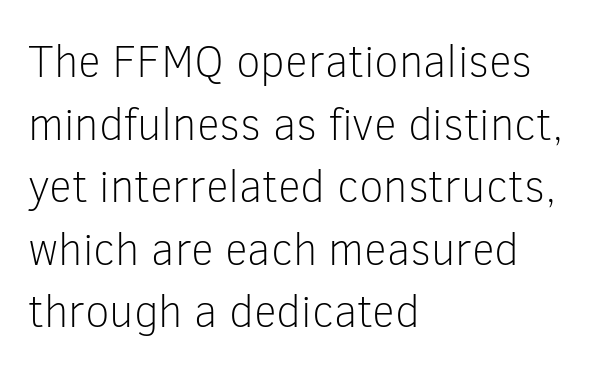
{"serif": "no", "italic": "no", "bold": "no", "weight": "light", "width": "normal", "stroke_contrast": "low", "x_height": "medium", "monospaced": "no", "underline": "no", "align": "left", "line_spacing": "normal", "line_spacing_ratio": 1.39, "letter_spacing": "normal", "letter_spacing_em": 0.0, "glyph_px": 45}
